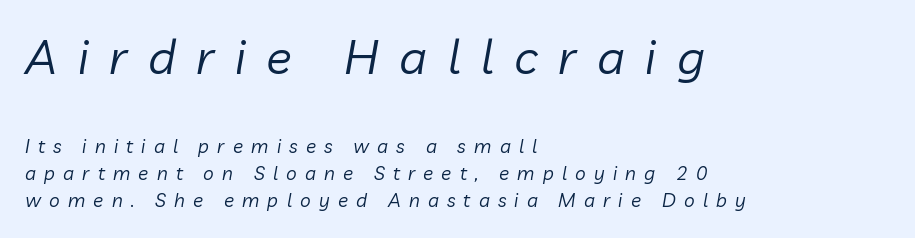
{"italic": "yes", "lean": "right", "slant_degrees": 10, "bold": "no", "weight": "regular", "width": "normal", "stroke_contrast": "low", "x_height": "medium", "monospaced": "no", "underline": "no", "align": "left", "line_spacing": "normal", "line_spacing_ratio": 1.44, "letter_spacing": "wide", "letter_spacing_em": 0.43, "larger_block": "first", "size_ratio": 2.53, "glyph_px": 48}
